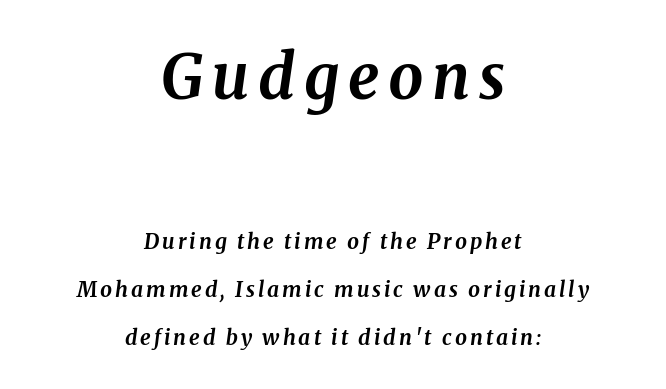
The image shows 62 px bold serif type, italic (leaning right); set centered, loose line spacing (2.27x), not underlined; the first (top) block is 2.95x larger; medium stroke contrast and a medium x-height.
